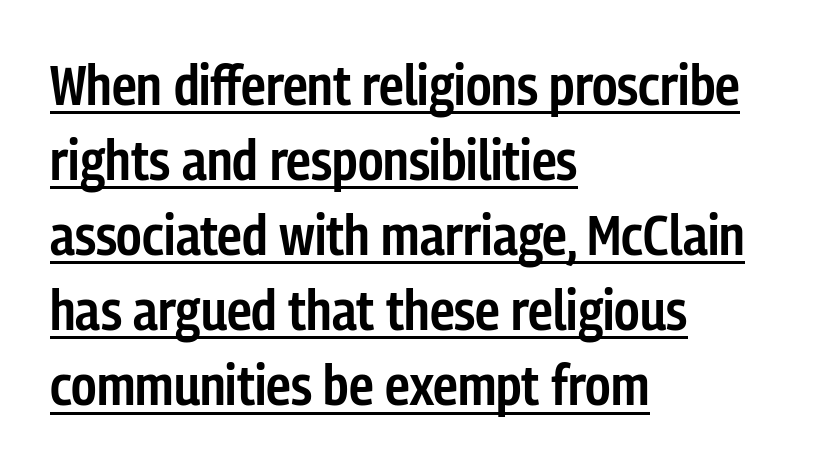
The image shows 56 px semibold, condensed sans-serif type, upright; set left-aligned, normal line spacing (1.34x), normal letter spacing, underlined; low stroke contrast and a medium x-height.
